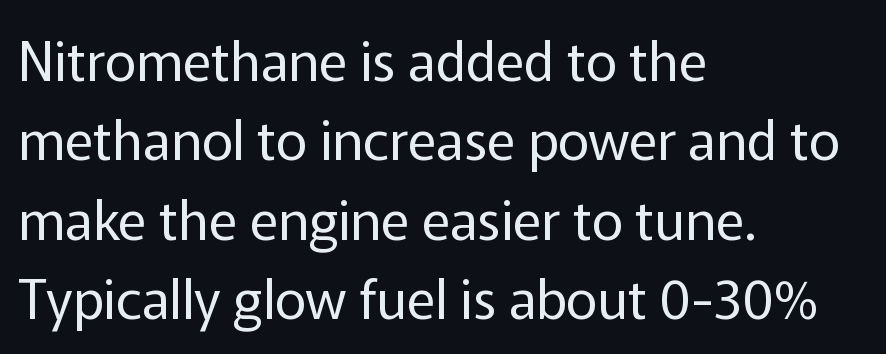
The image shows 54 px regular-weight sans-serif type, upright; set left-aligned, normal line spacing (1.47x), normal letter spacing, not underlined; low stroke contrast and a medium x-height.
